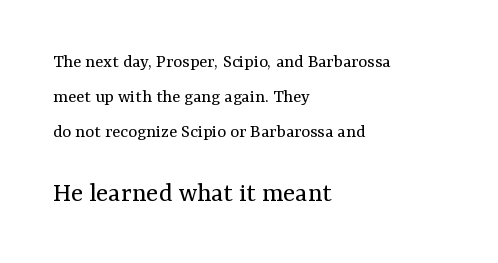
Check where the strokes stop: tiny serifs finish them off. The weight tops out at a normal text grade. Characters follow at the spacing the type designer built in. Is this a fixed-width face? No — the glyphs have proportional, varying widths. Tall strokes in this sample are plumb rather than angled. In this sample the second text group is rendered at the bigger scale.
